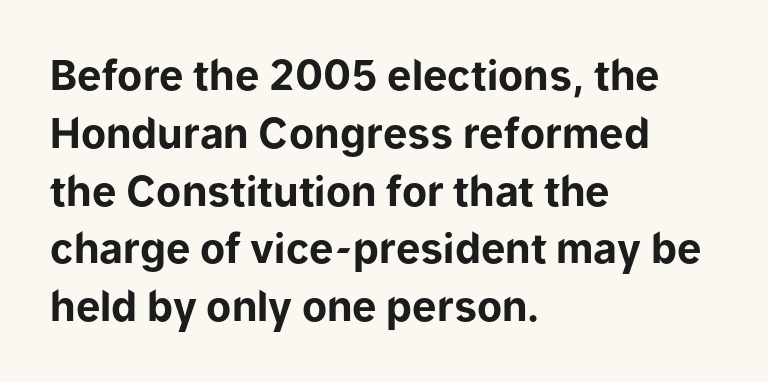
The face used here is a sans, in the tradition of grotesques and geometrics. Posture: straight, roman, zero tilt. Stroke thickness is high; the sample reads as a true bold. Nobody touched the tracking dial on this one. A bare baseline throughout the passage. The rendering anchors every line to the left-hand side.
